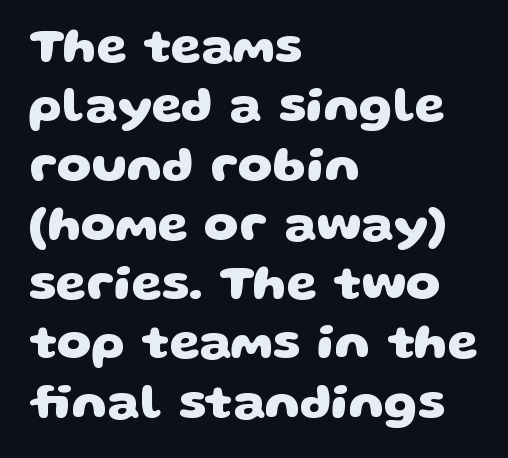
Compared with an ordinary text face, these strokes are far heavier — a full bold. Examine the stroke ends and you'll find no serifs. Notice how the passage keeps a crisp vertical edge on the left only. The passage shown has conventional tracking throughout. The face used here is proportionally spaced, like ordinary book or web type. Anything drawn beneath the words? Only blank space.
